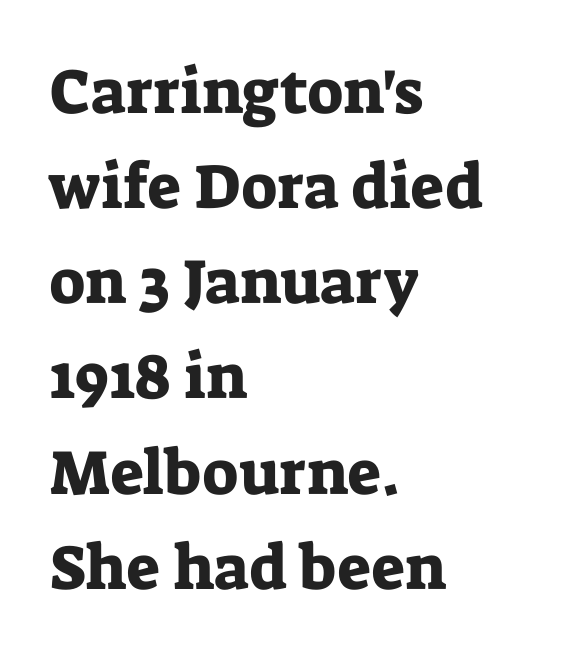
Q: Is the text italic (slanted)? A: No, it is upright.
Q: Is the typeface a serif or a sans-serif typeface? A: Serif.
Q: Is the text underlined? A: No.
Q: How is the paragraph aligned? A: Left-aligned.
Q: Is the spacing between letters normal or unusually wide? A: Normal.
Q: Is the spacing between lines tight, normal or loose? A: Normal.
Q: Width (condensed, normal, or wide)? A: Normal.
Q: Stroke contrast? A: Low.
Q: x-height? A: Medium.
Q: Monospaced? A: No.
